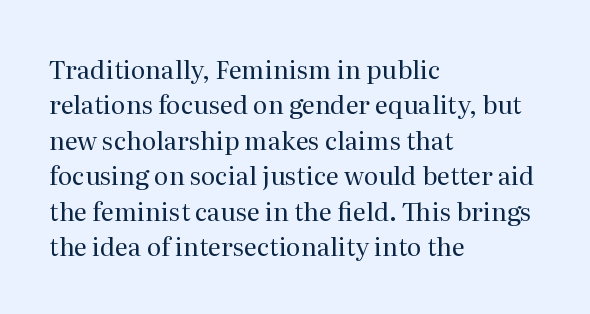
Q: Is the text bold? A: No.
Q: Is the text italic (slanted)? A: No, it is upright.
Q: Is the text underlined? A: No.
Q: How is the paragraph aligned? A: Left-aligned.
Q: Is the spacing between letters normal or unusually wide? A: Normal.
Q: Is the spacing between lines tight, normal or loose? A: Normal.
